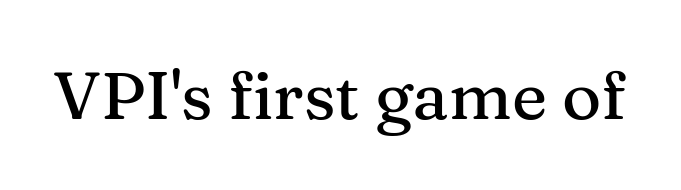
{"serif": "yes", "italic": "no", "width": "normal", "stroke_contrast": "medium", "x_height": "medium", "monospaced": "no", "underline": "no", "letter_spacing": "normal", "letter_spacing_em": 0.0, "glyph_px": 67}
